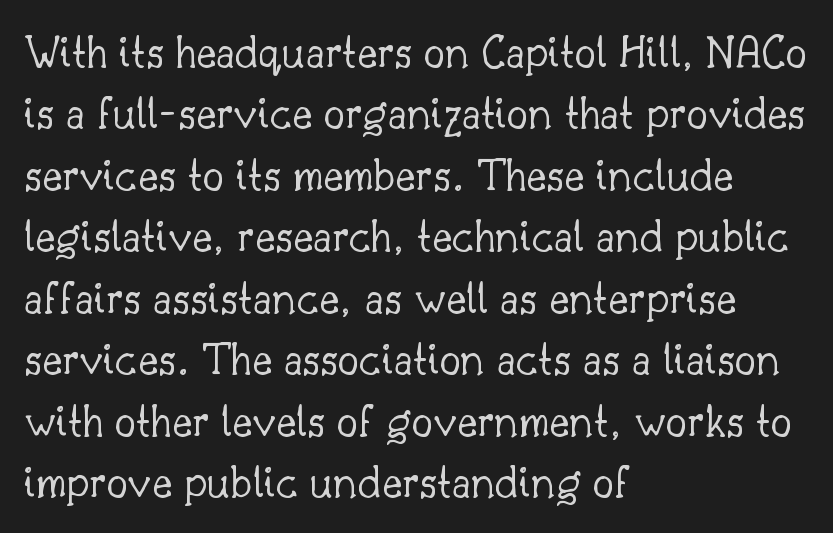
The image shows 48 px light type, upright; set left-aligned, normal line spacing (1.28x), normal letter spacing, not underlined; low stroke contrast and a small x-height.
